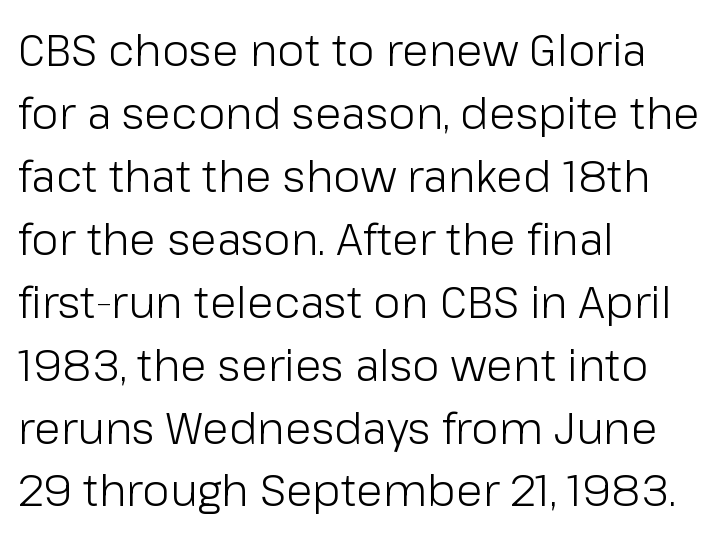
{"serif": "no", "italic": "no", "bold": "no", "weight": "light", "width": "normal", "stroke_contrast": "low", "x_height": "medium", "monospaced": "no", "underline": "no", "align": "left", "line_spacing": "normal", "line_spacing_ratio": 1.43, "letter_spacing": "normal", "letter_spacing_em": 0.0, "glyph_px": 44}
